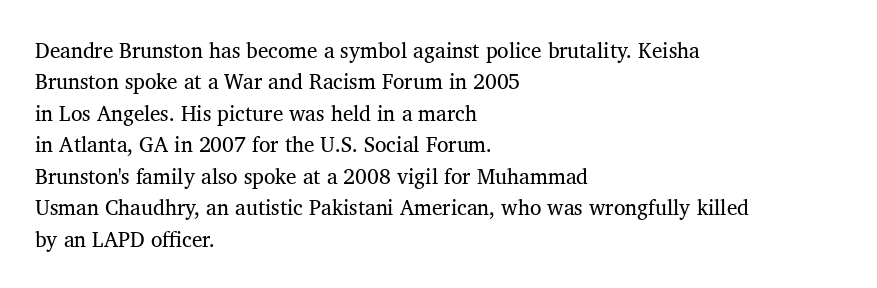
Each row of text sits above clean, open space. Italic? Not at all — the glyphs are vertical. Typeset ragged right — the left edge is the straight one. Each word holds together tightly as a unit, with standard inter-letter gaps. Interline gaps are of average width in this sample.
